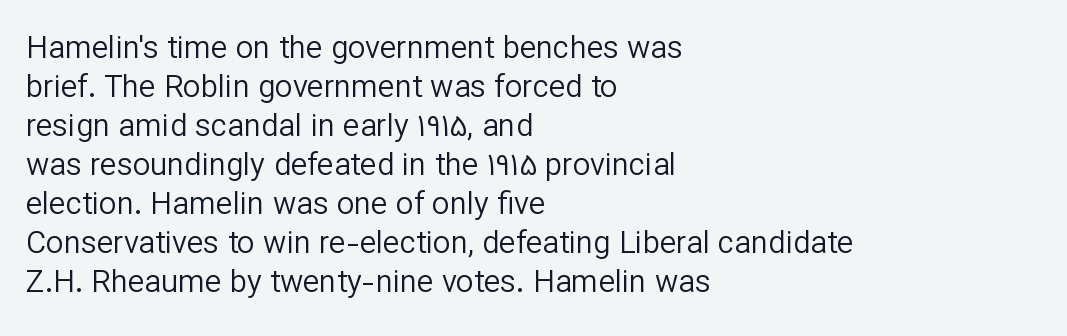
The image shows 31 px regular-weight sans-serif type, upright; set left-aligned, normal line spacing (1.26x), normal letter spacing, not underlined; low stroke contrast and a medium x-height.
